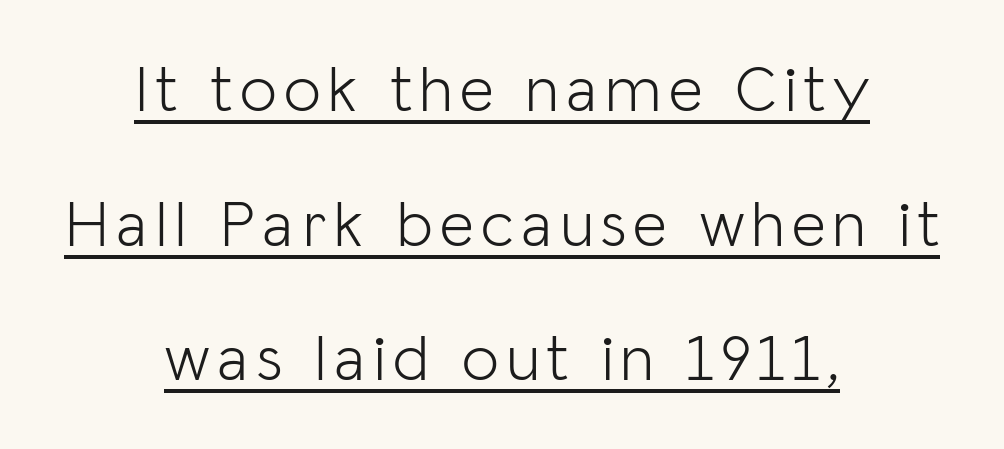
The passage shown is typeset with a sans-serif family. Stroke thickness stays within the range of a standard reading face or lighter. The passage shown is underscored from start to finish. The vertical gap from one line to the next is large.
